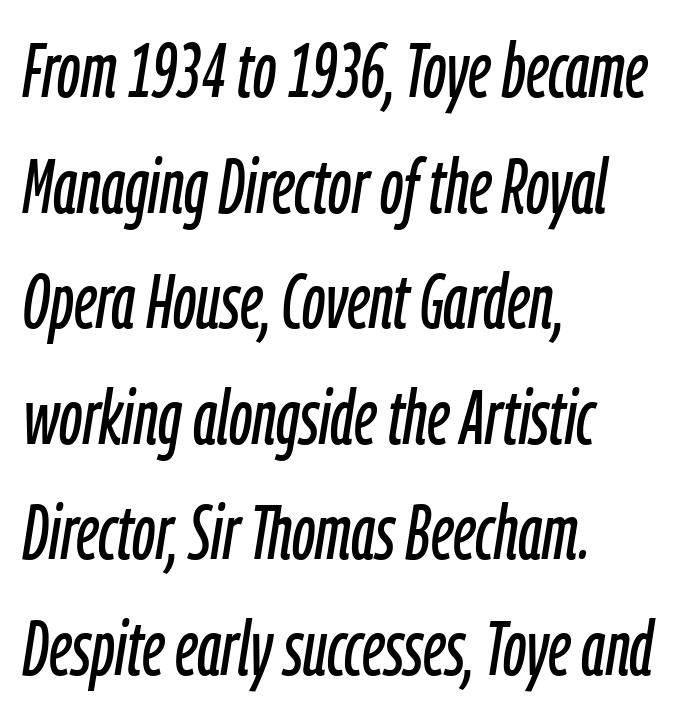
Think of a printed novel: that variable character pitch is what you see here. Default kerning and tracking; the words read as compact shapes. Line spacing here is normal. The axis of the letterforms is tilted away from vertical.
